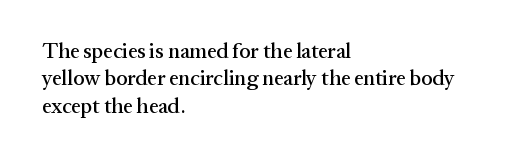
Q: Is the text italic (slanted)? A: No, it is upright.
Q: Is the text underlined? A: No.
Q: How is the paragraph aligned? A: Left-aligned.
Q: Is the spacing between letters normal or unusually wide? A: Normal.
Q: Is the spacing between lines tight, normal or loose? A: Normal.
